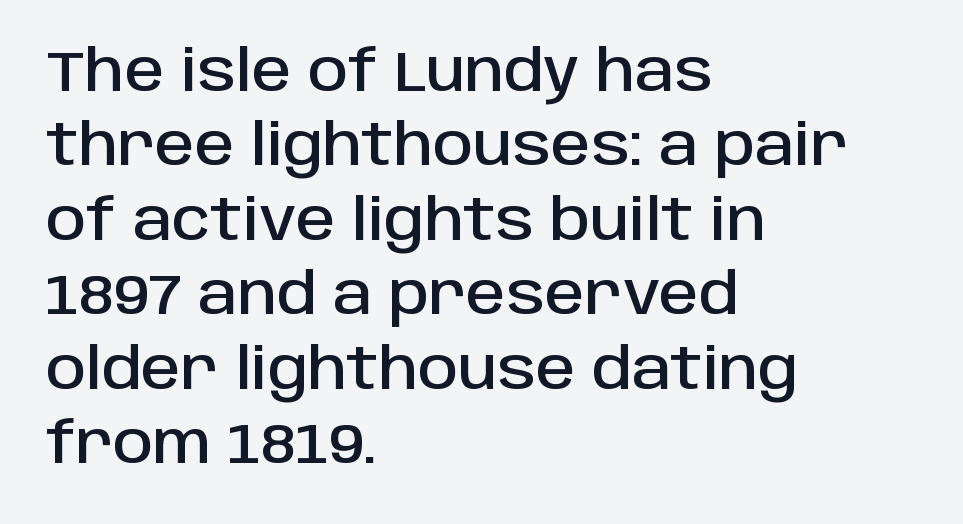
The image shows 56 px sans-serif type, upright; set left-aligned, normal line spacing (1.33x), normal letter spacing, not underlined; low stroke contrast and a large x-height.
